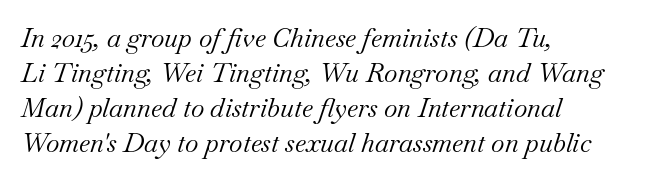
These lines sit exactly where default settings would place them. Default kerning and tracking; the words read as compact shapes. The passage shown is not underscored anywhere. In terms of posture, this sample is oblique.
